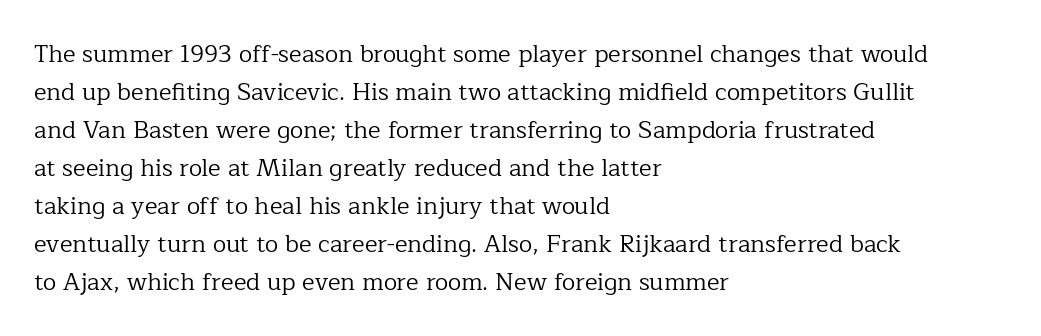
{"italic": "no", "bold": "no", "underline": "no", "align": "left", "line_spacing": "normal", "line_spacing_ratio": 1.58, "letter_spacing": "normal", "letter_spacing_em": 0.0, "glyph_px": 24}
